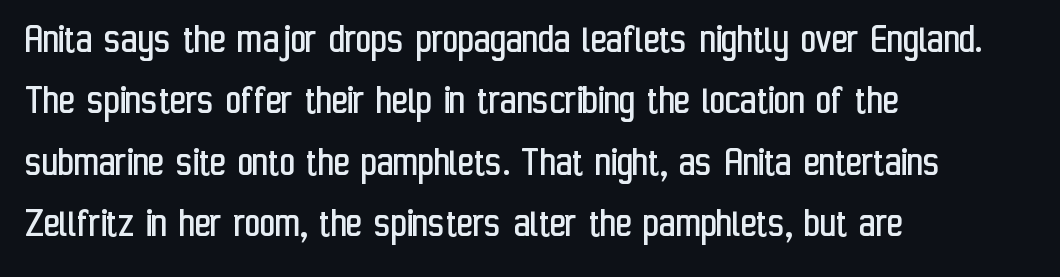
The image shows 43 px regular-weight, condensed sans-serif type, upright; set left-aligned, normal line spacing (1.43x), normal letter spacing, not underlined; low stroke contrast and a medium x-height.
